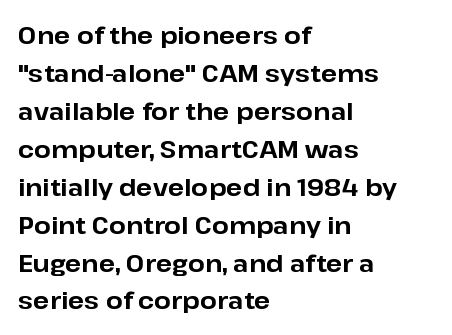
The space between consecutive lines is moderate. Alignment: flush left. The passage shown is not underscored anywhere. The type is set solid horizontally, with unmodified tracking. The characters look thick and weighty, a clear bold. Unlike italic type, these characters show no tilt at all.
